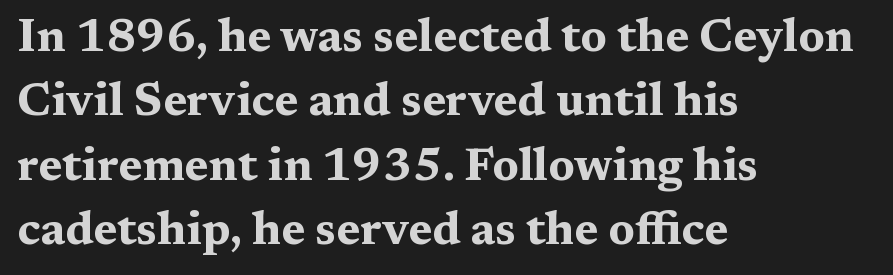
The image shows 46 px bold, wide serif type, upright; set left-aligned, normal line spacing (1.4x), normal letter spacing, not underlined; medium stroke contrast and a medium x-height.
